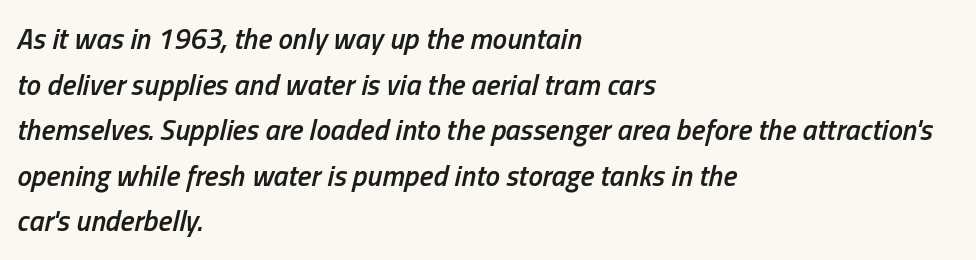
Q: Is the text bold? A: Semi-bold.
Q: Is the text italic (slanted)? A: Yes, it leans right by about 13 degrees.
Q: Is the text underlined? A: No.
Q: How is the paragraph aligned? A: Left-aligned.
Q: Is the spacing between letters normal or unusually wide? A: Normal.
Q: Is the spacing between lines tight, normal or loose? A: Normal.
Q: Width (condensed, normal, or wide)? A: Condensed.
Q: Stroke contrast? A: Low.
Q: x-height? A: Medium.
Q: Monospaced? A: No.
